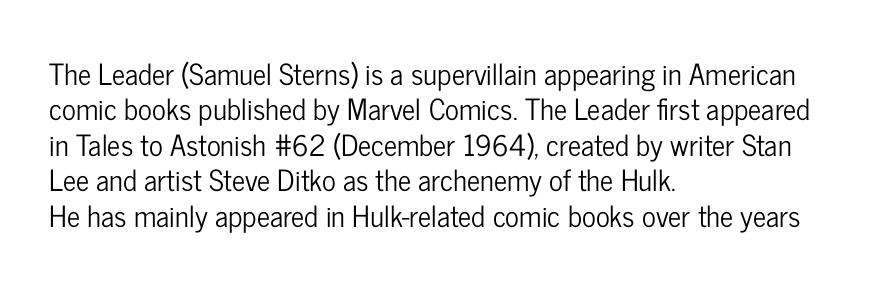
Q: Is the text italic (slanted)? A: No, it is upright.
Q: Is the typeface a serif or a sans-serif typeface? A: Sans-serif.
Q: Is the text underlined? A: No.
Q: How is the paragraph aligned? A: Left-aligned.
Q: Is the spacing between letters normal or unusually wide? A: Normal.
Q: Width (condensed, normal, or wide)? A: Condensed.
Q: Stroke contrast? A: Low.
Q: x-height? A: Medium.
Q: Monospaced? A: No.
